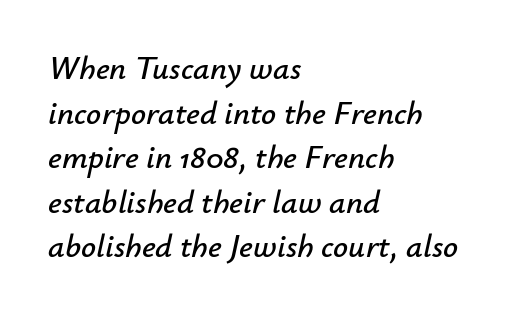
The image shows 33 px text type, italic (leaning right); set left-aligned, normal line spacing (1.35x), normal letter spacing, not underlined; low stroke contrast and a small x-height.
